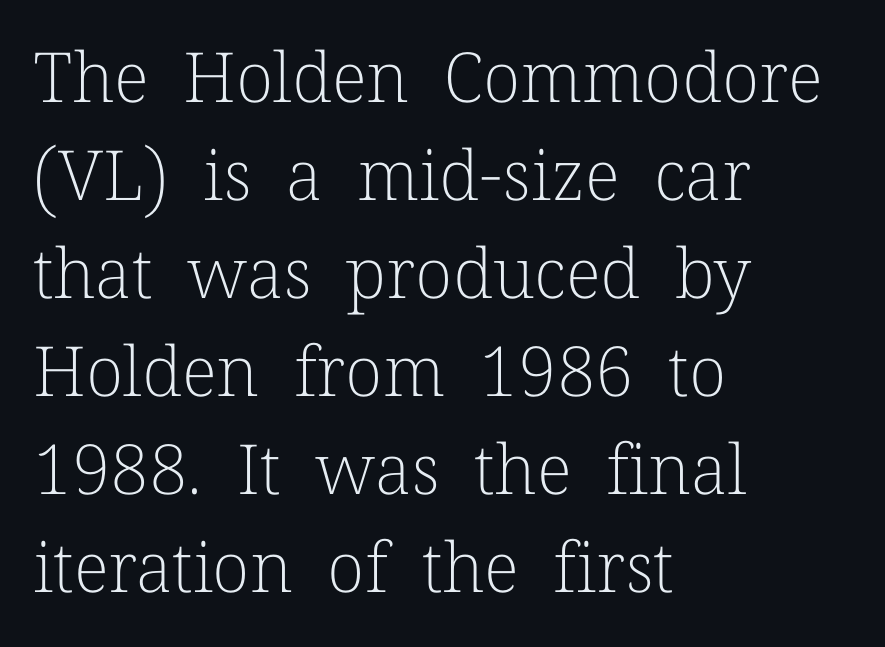
Proportional: the letters do not fall into vertical columns. Vertically, the passage feels balanced, rows spaced as you'd expect. Letters rest on an invisible, unmarked baseline. Does the lettering tilt? It doesn't — this is upright.
